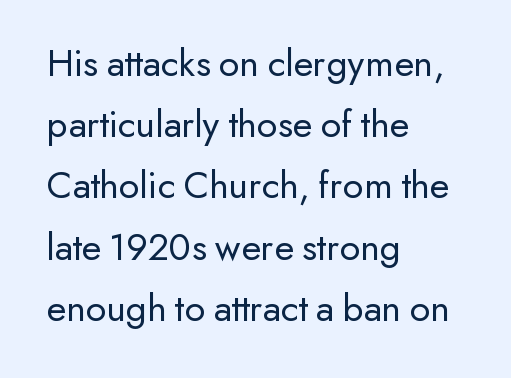
Each line starts at the same left margin while the right side varies. No italicization has been applied; the sample stays upright. Honestly, there is no underline to notice here at all. Each letter keeps its own natural width here, so spacing adapts to shape.
